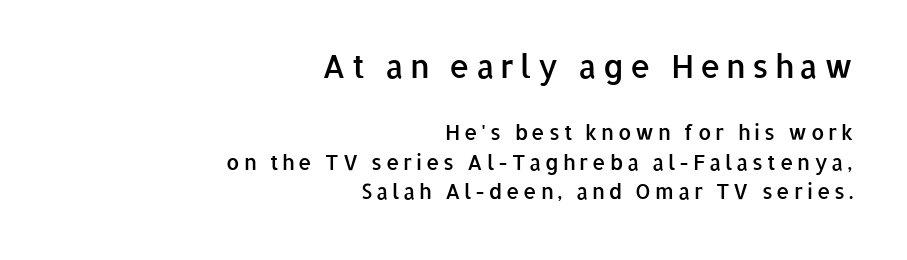
Q: Is the text bold? A: Semi-bold.
Q: Is the text italic (slanted)? A: No, it is upright.
Q: Is the typeface a serif or a sans-serif typeface? A: Sans-serif.
Q: Is the text underlined? A: No.
Q: How is the paragraph aligned? A: Right-aligned.
Q: Is the spacing between lines tight, normal or loose? A: Normal.
Q: Which block of text is set in a larger size, the first (top) or the second (bottom)? A: The first (top) one.
Q: Width (condensed, normal, or wide)? A: Normal.
Q: Stroke contrast? A: Low.
Q: x-height? A: Medium.
Q: Monospaced? A: No.
